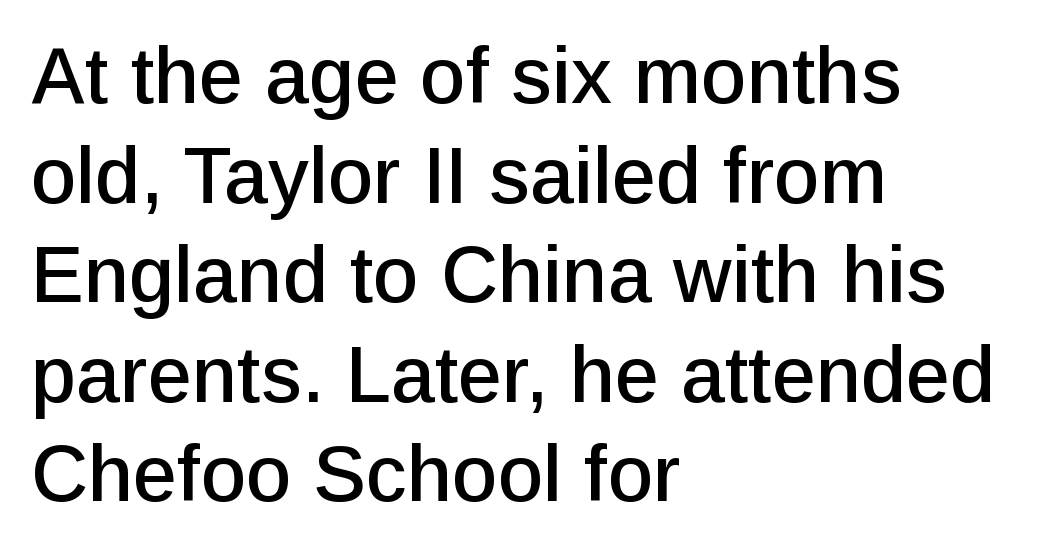
Tall strokes in this sample are plumb rather than angled. This sample keeps an unexceptional amount of space between lines. Lines of text with bare space underneath. Each letter's strokes conclude bluntly, with no projecting serifs.
